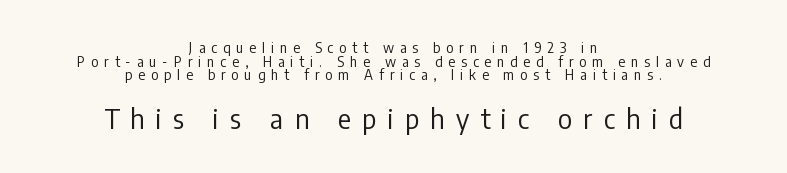
{"italic": "no", "bold": "no", "underline": "no", "align": "center", "line_spacing": "tight", "line_spacing_ratio": 0.98, "letter_spacing": "wide", "letter_spacing_em": 0.42, "larger_block": "second", "size_ratio": 1.93, "glyph_px": 27}
